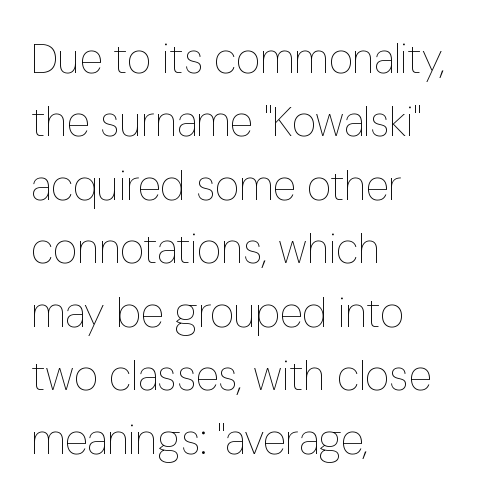
Character widths vary here, with narrow letters taking less room than wide ones. The axis of the letterforms is exactly vertical. In CSS terms this would be text-align: left. Caption: face not bold, strokes unweighted. Clear beneath every line of the passage.
